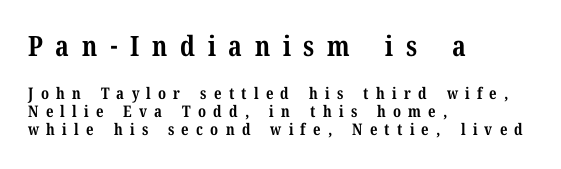
{"serif": "yes", "italic": "no", "bold": "yes", "weight": "bold", "width": "normal", "stroke_contrast": "medium", "x_height": "medium", "monospaced": "no", "underline": "no", "align": "left", "line_spacing": "tight", "line_spacing_ratio": 1.15, "letter_spacing": "wide", "letter_spacing_em": 0.45, "larger_block": "first", "size_ratio": 1.75, "glyph_px": 28}
